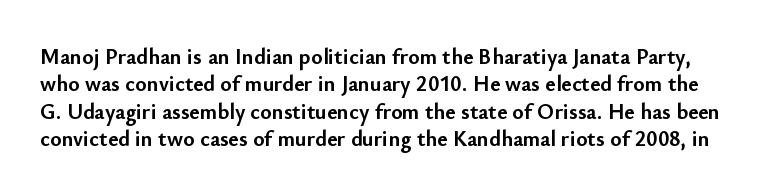
The image shows 22 px bold type, upright; set line spacing 1.24x, normal letter spacing, not underlined.
